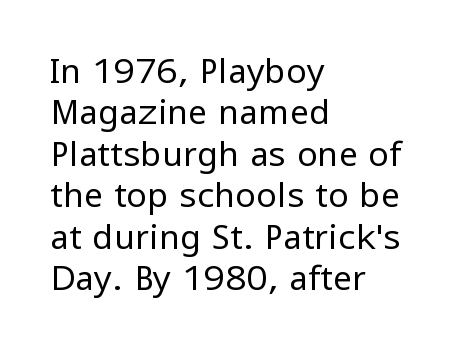
Heaviness? Minimal to ordinary, like unemphasized prose. Grotesque or geometric, the face here clearly has no serifs. Is there any slant? The stems are plumb. The glyphs are unaccompanied by any horizontal stroke below them. A typesetter would call this zero additional tracking.
